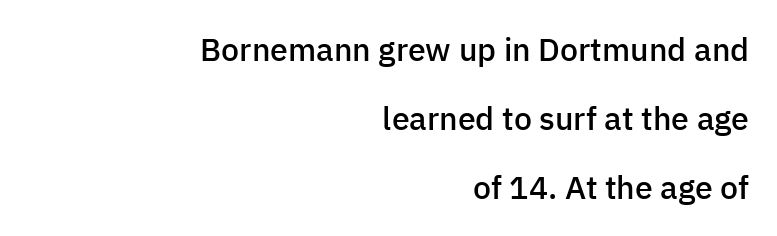
Q: Is the text bold? A: Semi-bold.
Q: Is the text italic (slanted)? A: No, it is upright.
Q: Is the typeface a serif or a sans-serif typeface? A: Sans-serif.
Q: Is the text underlined? A: No.
Q: How is the paragraph aligned? A: Right-aligned.
Q: Is the spacing between letters normal or unusually wide? A: Normal.
Q: Is the spacing between lines tight, normal or loose? A: Loose.
Q: Width (condensed, normal, or wide)? A: Normal.
Q: Stroke contrast? A: Low.
Q: x-height? A: Medium.
Q: Monospaced? A: No.
